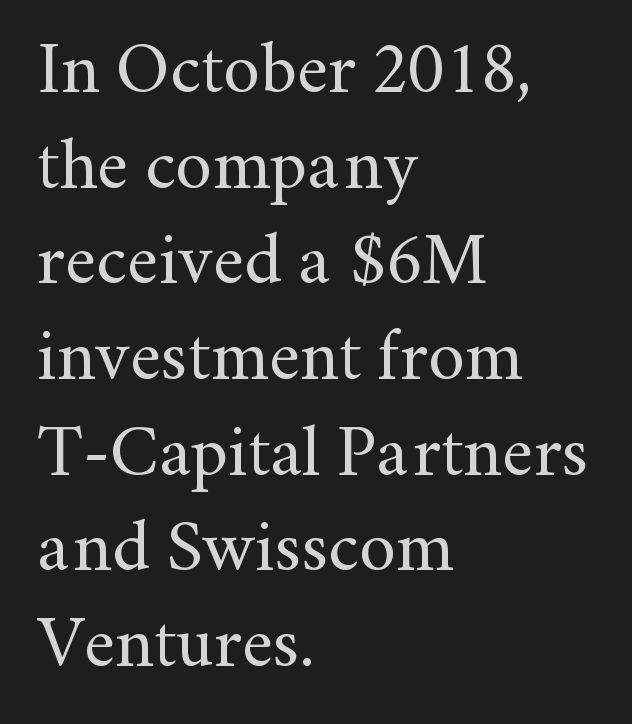
{"serif": "yes", "italic": "no", "bold": "no", "weight": "regular", "width": "normal", "stroke_contrast": "medium", "x_height": "small", "monospaced": "no", "underline": "no", "align": "left", "line_spacing": "normal", "line_spacing_ratio": 1.31, "letter_spacing": "normal", "letter_spacing_em": 0.0, "glyph_px": 73}
